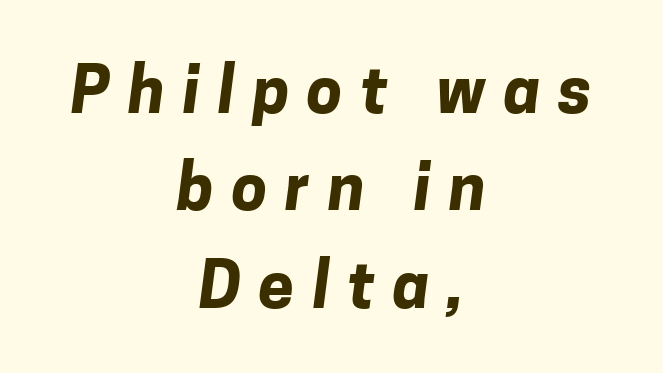
Q: Is the text bold? A: Yes.
Q: Is the typeface a serif or a sans-serif typeface? A: Sans-serif.
Q: Is the text underlined? A: No.
Q: How is the paragraph aligned? A: Centered.
Q: Is the spacing between letters normal or unusually wide? A: Unusually wide.
Q: Is the spacing between lines tight, normal or loose? A: Normal.
Q: Width (condensed, normal, or wide)? A: Normal.
Q: Stroke contrast? A: Low.
Q: x-height? A: Medium.
Q: Monospaced? A: No.
